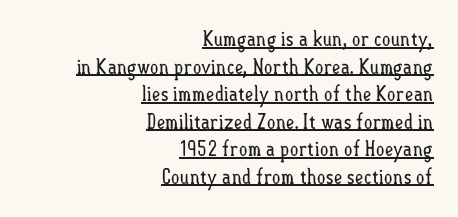
Q: Is the text bold? A: No.
Q: Is the text italic (slanted)? A: No, it is upright.
Q: Is the text underlined? A: Yes.
Q: How is the paragraph aligned? A: Right-aligned.
Q: Is the spacing between letters normal or unusually wide? A: Normal.
Q: Is the spacing between lines tight, normal or loose? A: Normal.
